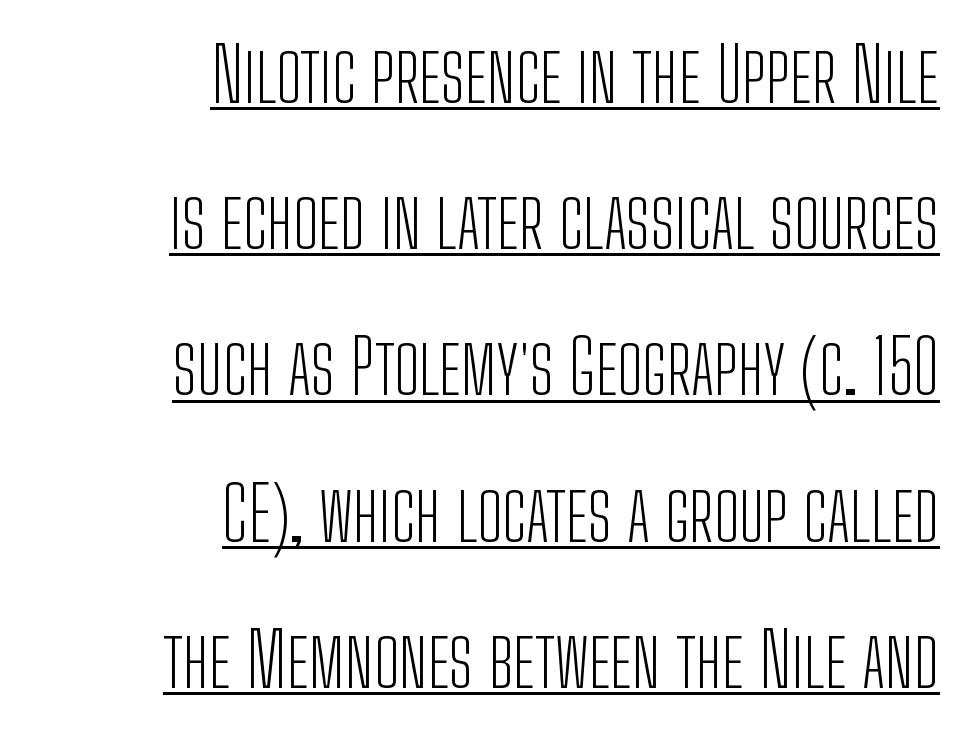
The image shows 75 px light, condensed sans-serif type, upright; set right-aligned, loose line spacing (1.95x), normal letter spacing, underlined; low stroke contrast and a medium x-height.
